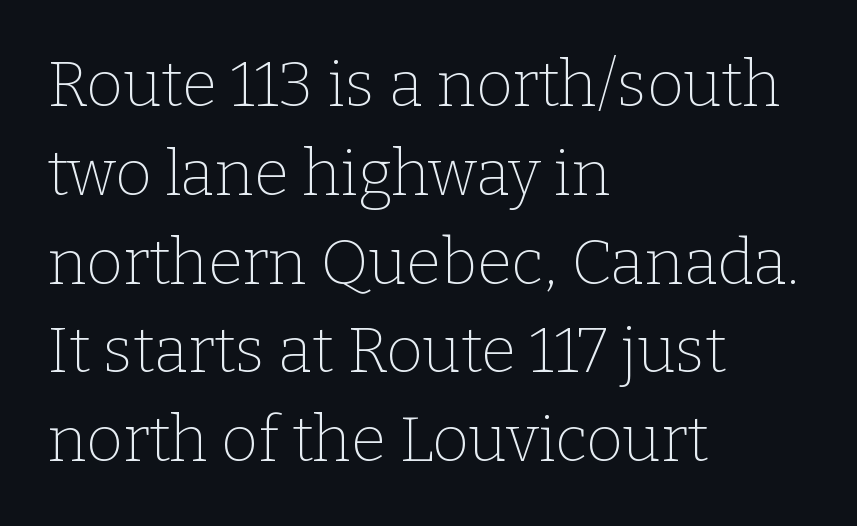
{"serif": "yes", "italic": "no", "bold": "no", "weight": "thin", "width": "normal", "stroke_contrast": "low", "x_height": "medium", "monospaced": "no", "underline": "no", "align": "left", "line_spacing": "normal", "line_spacing_ratio": 1.41, "letter_spacing": "normal", "letter_spacing_em": 0.0, "glyph_px": 63}
